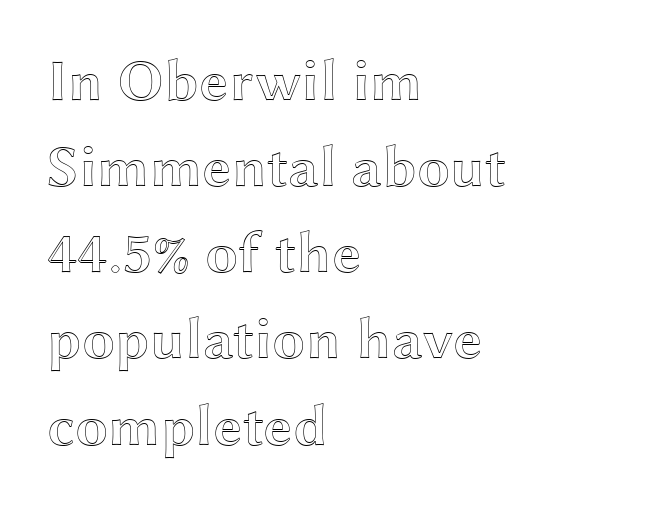
The image shows 59 px wide type, upright; set left-aligned, normal line spacing (1.46x), normal letter spacing, not underlined; a medium x-height.
